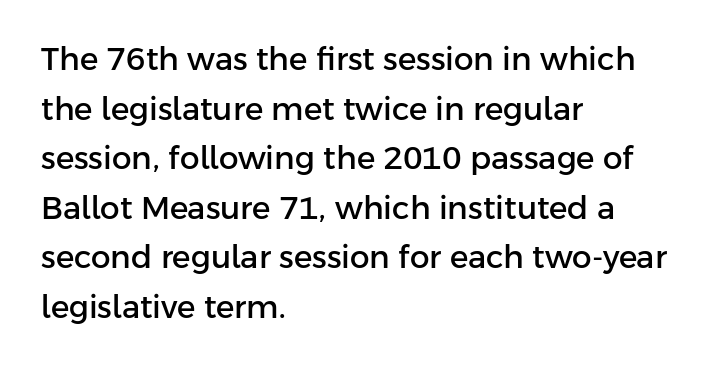
The image shows 31 px sans-serif type, upright; set left-aligned, normal line spacing (1.6x), normal letter spacing, not underlined; low stroke contrast and a medium x-height.
